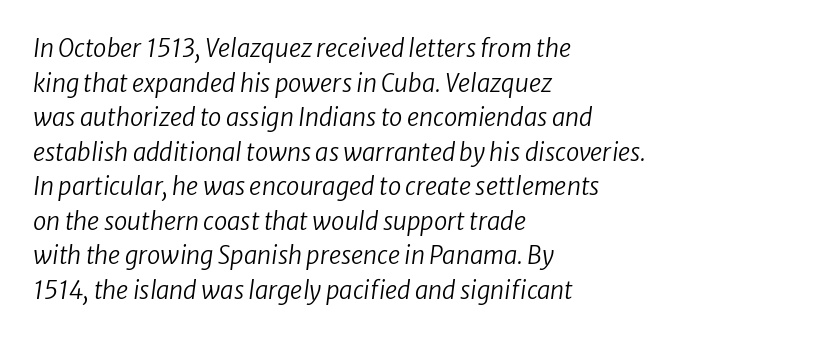
Q: Is the text bold? A: No.
Q: Is the text underlined? A: No.
Q: How is the paragraph aligned? A: Left-aligned.
Q: Is the spacing between letters normal or unusually wide? A: Normal.
Q: Is the spacing between lines tight, normal or loose? A: Normal.
